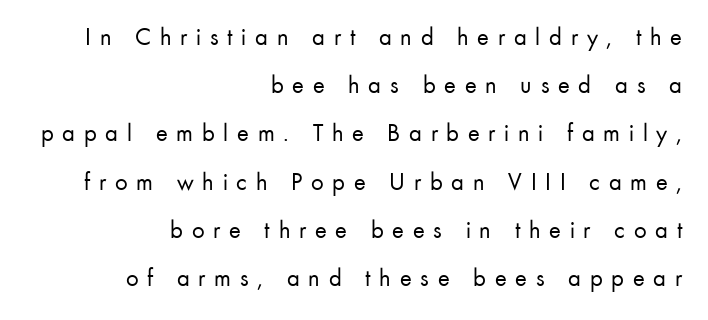
Spacing between characters has been opened up far beyond the box default. A bare baseline throughout the passage. Characters remain perfectly vertical along every line. The typesetting does not lean heavy: it is not bold. The setting favours the right margin, as signatures and pull-quotes sometimes do. Does the leading feel generous? Absolutely, it's lavish.
